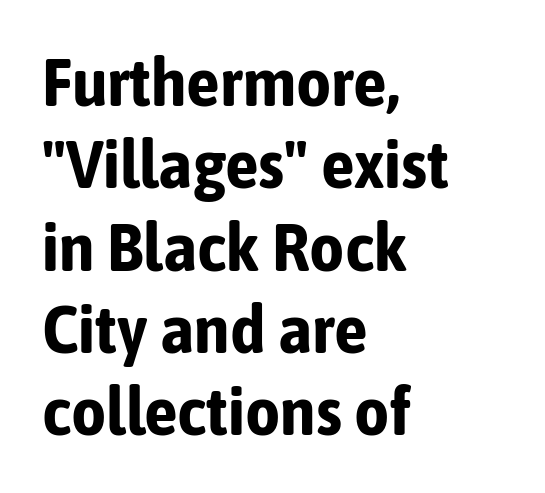
Q: Is the text bold? A: Yes.
Q: Is the text italic (slanted)? A: No, it is upright.
Q: Is the typeface a serif or a sans-serif typeface? A: Sans-serif.
Q: Is the text underlined? A: No.
Q: How is the paragraph aligned? A: Left-aligned.
Q: Is the spacing between letters normal or unusually wide? A: Normal.
Q: Width (condensed, normal, or wide)? A: Condensed.
Q: Stroke contrast? A: Low.
Q: x-height? A: Medium.
Q: Monospaced? A: No.
